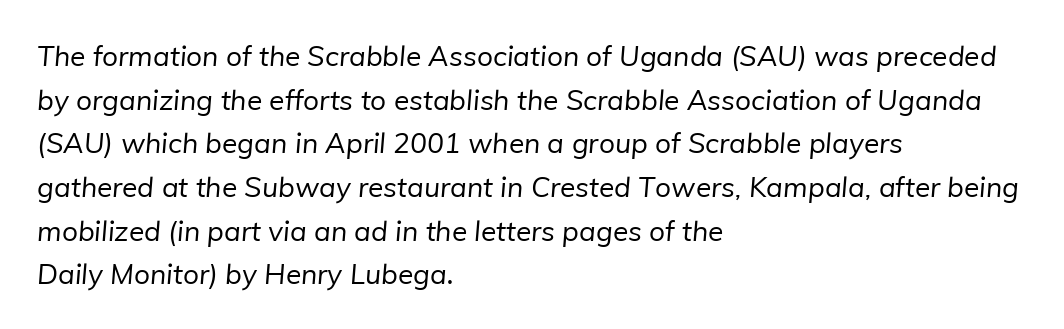
Q: Is the text bold? A: No.
Q: Is the typeface a serif or a sans-serif typeface? A: Sans-serif.
Q: Is the text underlined? A: No.
Q: How is the paragraph aligned? A: Left-aligned.
Q: Is the spacing between letters normal or unusually wide? A: Normal.
Q: Is the spacing between lines tight, normal or loose? A: Normal.
Q: Width (condensed, normal, or wide)? A: Normal.
Q: Stroke contrast? A: Low.
Q: x-height? A: Medium.
Q: Monospaced? A: No.
